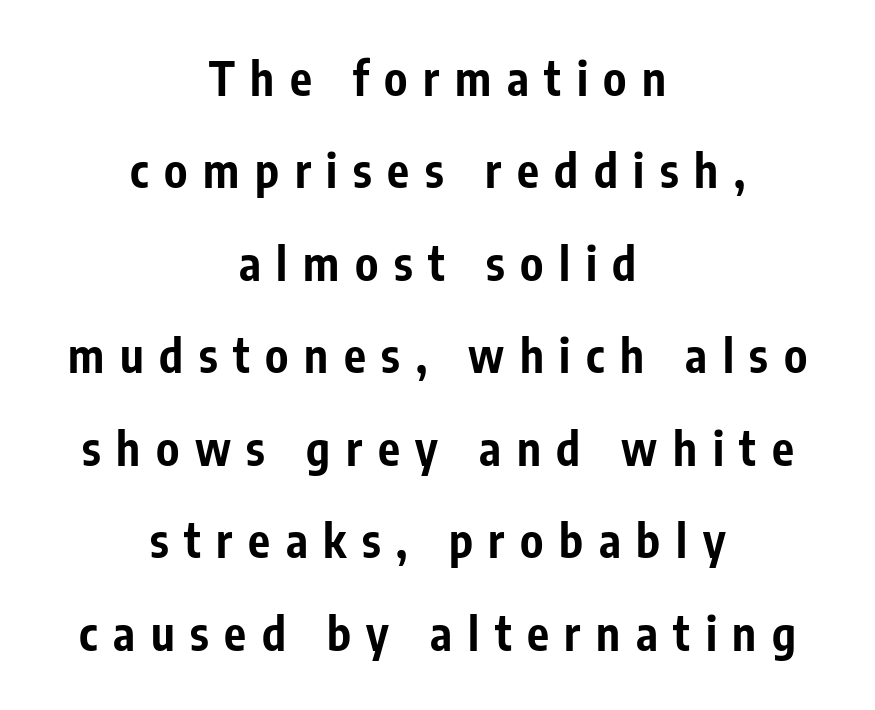
Q: Is the text bold? A: Yes.
Q: Is the text italic (slanted)? A: No, it is upright.
Q: Is the typeface a serif or a sans-serif typeface? A: Sans-serif.
Q: Is the text underlined? A: No.
Q: How is the paragraph aligned? A: Centered.
Q: Is the spacing between letters normal or unusually wide? A: Unusually wide.
Q: Is the spacing between lines tight, normal or loose? A: Loose.
Q: Width (condensed, normal, or wide)? A: Condensed.
Q: Stroke contrast? A: Low.
Q: x-height? A: Medium.
Q: Monospaced? A: No.
